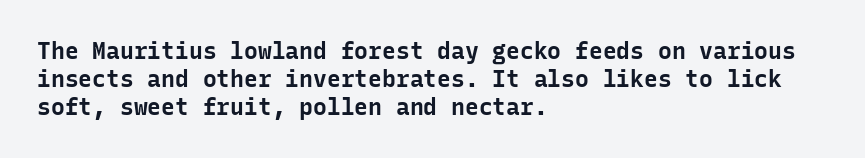
Short and long lines alike share a common starting point at left. Unlike italic type, these characters show no tilt at all. The passage shown is emphatically bold. The face used here is rendered with its standard letterfit. The space beneath each line is pristine and unruled.
